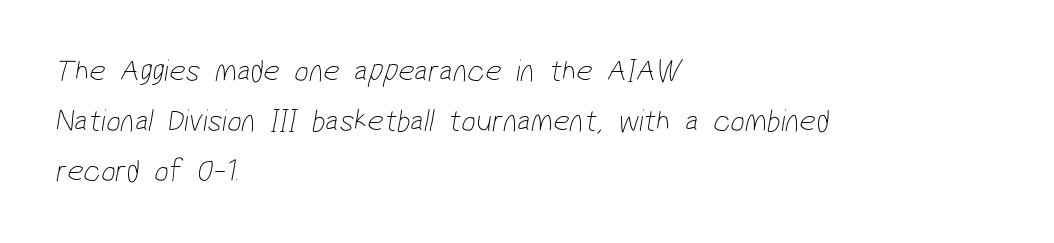
The image shows 32 px thin, condensed sans-serif type; set left-aligned, normal line spacing (1.56x), normal letter spacing, not underlined; low stroke contrast and a medium x-height.
